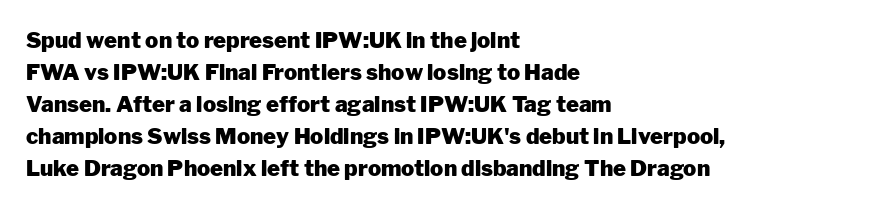
Q: Is the text bold? A: Yes.
Q: Is the text italic (slanted)? A: No, it is upright.
Q: Is the text underlined? A: No.
Q: How is the paragraph aligned? A: Left-aligned.
Q: Is the spacing between letters normal or unusually wide? A: Normal.
Q: Is the spacing between lines tight, normal or loose? A: Normal.
